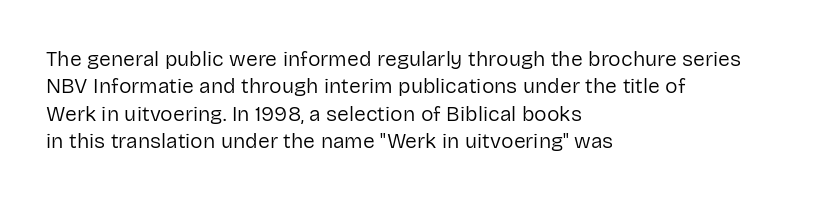
Q: Is the text bold? A: No.
Q: Is the text italic (slanted)? A: No, it is upright.
Q: Is the text underlined? A: No.
Q: How is the paragraph aligned? A: Left-aligned.
Q: Is the spacing between letters normal or unusually wide? A: Normal.
Q: Is the spacing between lines tight, normal or loose? A: Normal.
